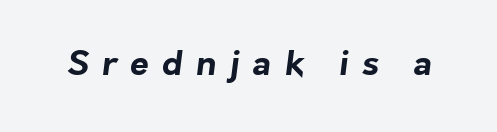
Q: Is the text bold? A: Yes.
Q: Is the typeface a serif or a sans-serif typeface? A: Sans-serif.
Q: Is the text underlined? A: No.
Q: Is the spacing between letters normal or unusually wide? A: Unusually wide.
Q: Width (condensed, normal, or wide)? A: Normal.
Q: Stroke contrast? A: Low.
Q: x-height? A: Medium.
Q: Monospaced? A: No.
